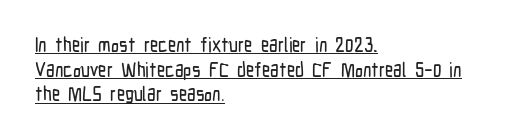
{"italic": "no", "underline": "yes", "align": "left", "line_spacing_ratio": 1.23, "letter_spacing": "normal", "letter_spacing_em": 0.0, "glyph_px": 20}
